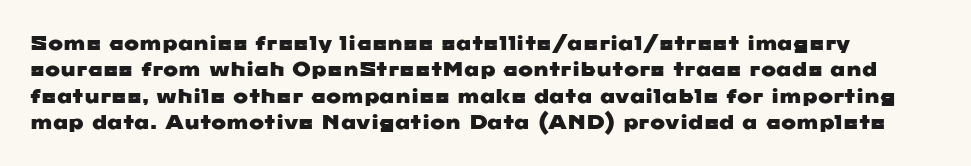
Q: Is the text underlined? A: No.
Q: Is the spacing between letters normal or unusually wide? A: Normal.
Q: Is the spacing between lines tight, normal or loose? A: Normal.
